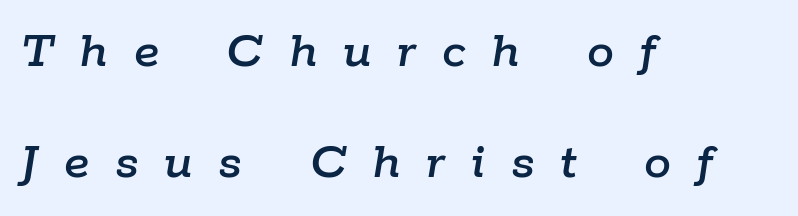
The letters are spread apart with noticeably loose tracking. A typesetter would call this leading open, well beyond the default. The space directly below the letters is spotless. Think of a printed novel: that variable character pitch is what you see here. Left-aligned paragraph, ragged on the right.
